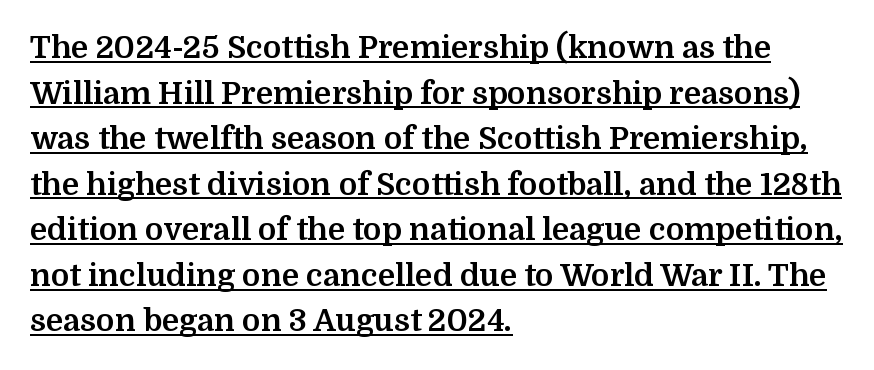
The image shows 31 px bold serif type, upright; set left-aligned, normal line spacing (1.47x), normal letter spacing, underlined; medium stroke contrast and a medium x-height.
